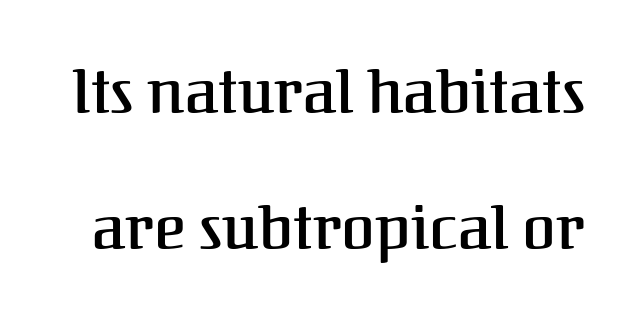
Q: Is the text italic (slanted)? A: No, it is upright.
Q: Is the typeface a serif or a sans-serif typeface? A: Serif.
Q: Is the text underlined? A: No.
Q: Is the spacing between letters normal or unusually wide? A: Normal.
Q: Is the spacing between lines tight, normal or loose? A: Loose.
Q: Width (condensed, normal, or wide)? A: Normal.
Q: Stroke contrast? A: Medium.
Q: x-height? A: Medium.
Q: Monospaced? A: No.
